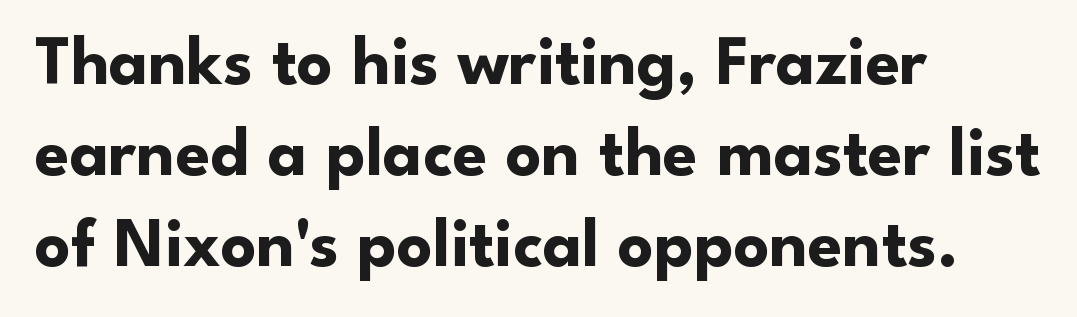
The image shows 70 px bold sans-serif type, upright; set left-aligned, normal line spacing (1.3x), normal letter spacing, not underlined; low stroke contrast and a small x-height.
